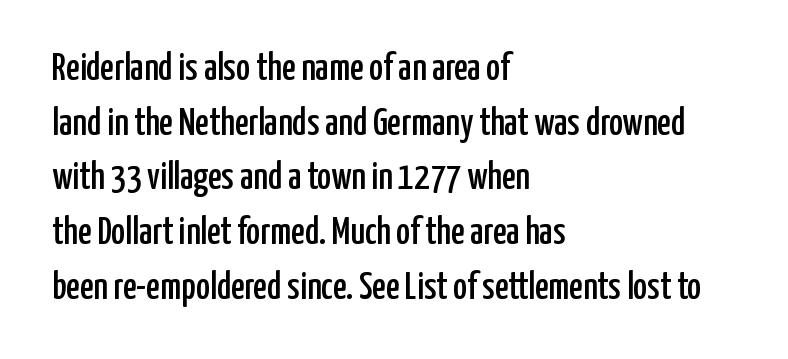
{"serif": "no", "italic": "no", "width": "condensed", "stroke_contrast": "low", "x_height": "medium", "monospaced": "no", "underline": "no", "align": "left", "line_spacing": "normal", "line_spacing_ratio": 1.44, "letter_spacing": "normal", "letter_spacing_em": 0.0, "glyph_px": 38}
